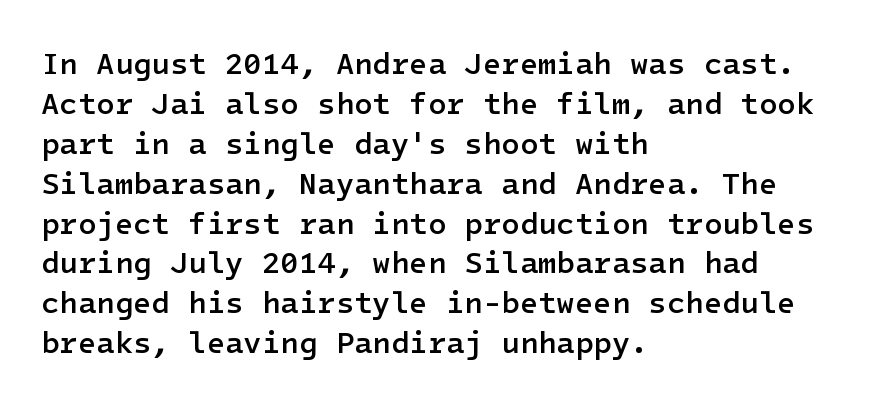
The image shows 30 px semibold sans-serif type, upright; set left-aligned, normal line spacing (1.33x), normal letter spacing, not underlined; low stroke contrast and a medium x-height.
